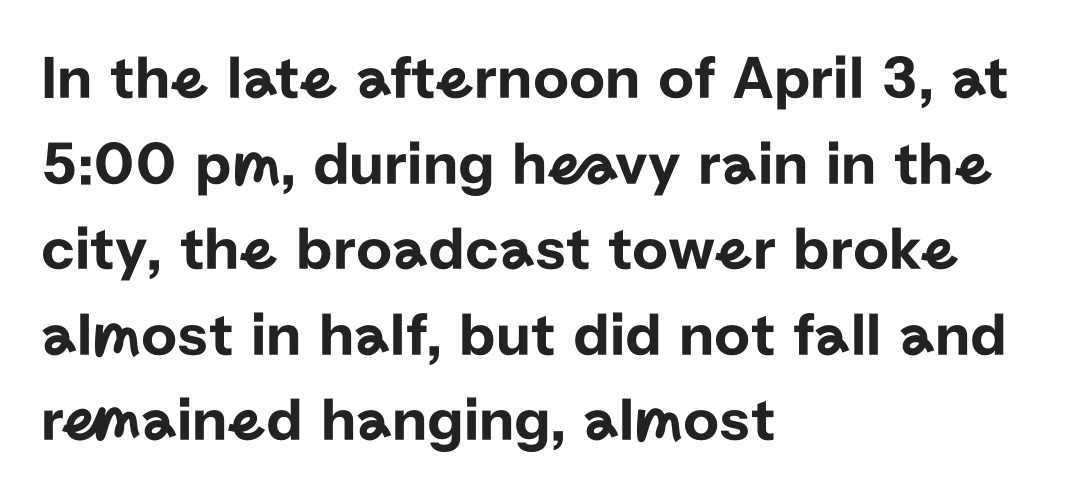
{"serif": "no", "italic": "no", "width": "normal", "stroke_contrast": "low", "x_height": "medium", "monospaced": "no", "underline": "no", "align": "left", "line_spacing": "normal", "line_spacing_ratio": 1.38, "letter_spacing": "normal", "letter_spacing_em": 0.0, "glyph_px": 62}
